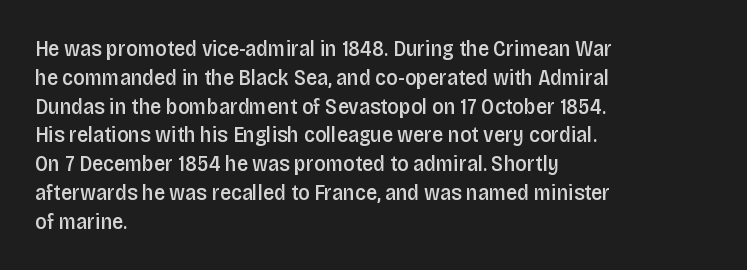
Left-aligned paragraph, ragged on the right. This sample uses plain, unmodified letter spacing. The lettering holds an erect, upright posture throughout. Underlining? Definitely not there. Students, this is semibold: more ink than regular, less than bold.
